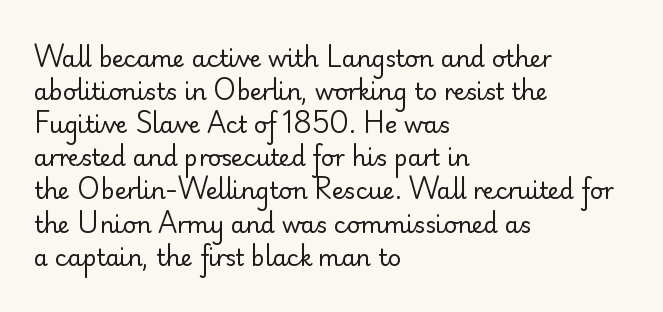
Q: Is the text bold? A: No.
Q: Is the text italic (slanted)? A: No, it is upright.
Q: Is the text underlined? A: No.
Q: How is the paragraph aligned? A: Left-aligned.
Q: Is the spacing between letters normal or unusually wide? A: Normal.
Q: Is the spacing between lines tight, normal or loose? A: Normal.
